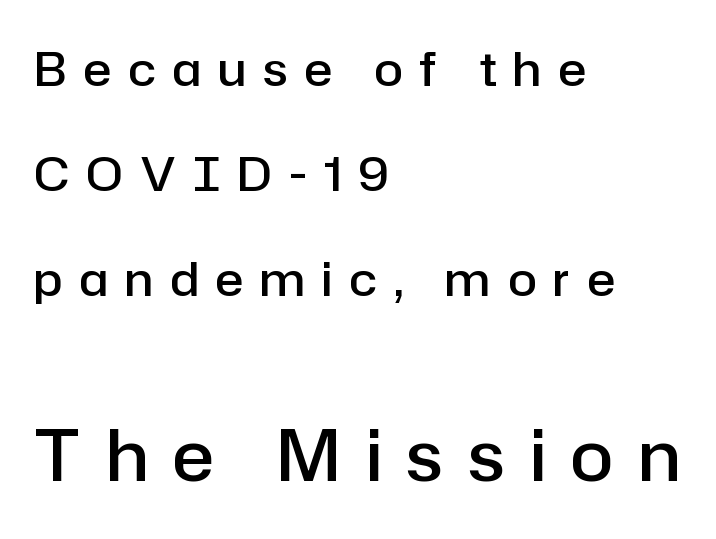
The image shows 70 px semibold sans-serif type, upright; set left-aligned, loose line spacing (2.23x), unusually wide letter spacing (+0.36 em), not underlined; the second (bottom) block is 1.49x larger; low stroke contrast and a medium x-height.
